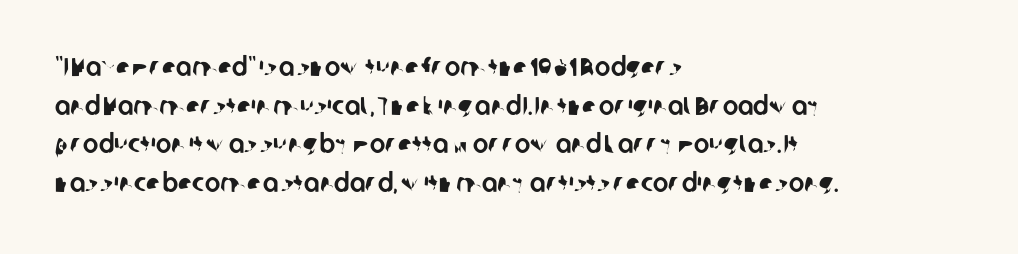
The gap between lines stays unmarked. A typesetter would call this zero additional tracking. A student would call this left alignment; a typographer would say flush left, rag right. A typesetter would call this leading conventional body-copy spacing.
